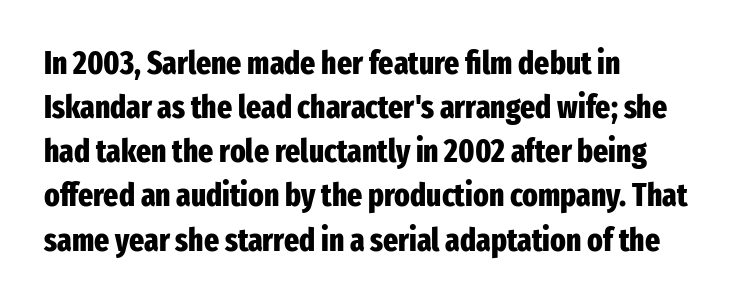
Tracking here is standard; glyphs follow each other at the usual distance. The typesetting leans heavy: a genuine bold. The ragged edge is on the right, which tells us the setting is flush left. This sample uses an upright cut, with every glyph sitting square on the baseline.
